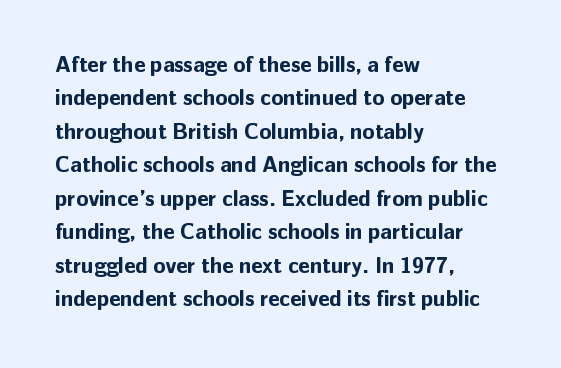
The strip under each line holds only bare page. Between one letter and the next there's only the usual sliver of space. Is there any slant? The stems are plumb. Plenty of ink on the page — the face is bold. Leading matches the norm, producing a regular column.
